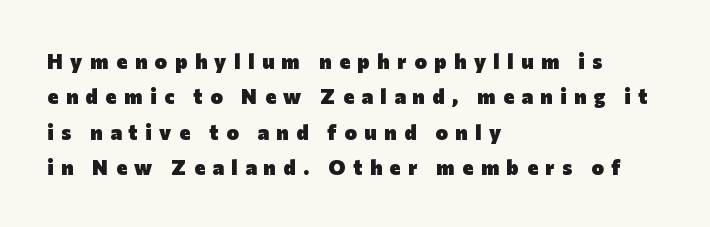
The image shows 21 px bold type, upright; set left-aligned, normal line spacing (1.68x), unusually wide letter spacing (+0.36 em), not underlined.
